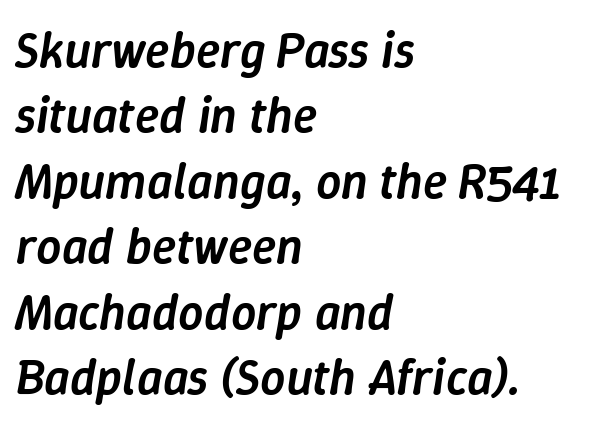
The image shows 50 px semibold type, italic (leaning right); set left-aligned, normal line spacing (1.31x), normal letter spacing, not underlined; low stroke contrast and a medium x-height.
